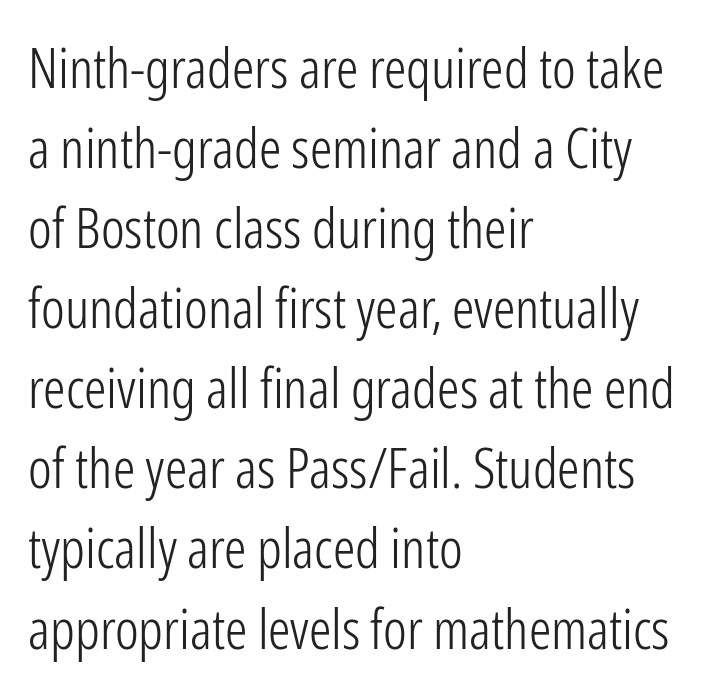
A sans-serif font was chosen for this passage. The specimen reads as upright at a glance. Words appear dense and cohesive because spacing is normal. If you measured baseline to baseline, you'd find a middling distance.
